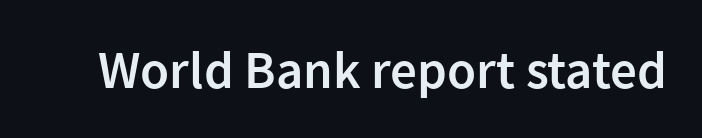
Q: Is the text bold? A: Semi-bold.
Q: Is the text italic (slanted)? A: No, it is upright.
Q: Is the typeface a serif or a sans-serif typeface? A: Sans-serif.
Q: Is the text underlined? A: No.
Q: Is the spacing between letters normal or unusually wide? A: Normal.
Q: Width (condensed, normal, or wide)? A: Normal.
Q: Stroke contrast? A: Low.
Q: x-height? A: Medium.
Q: Monospaced? A: No.
